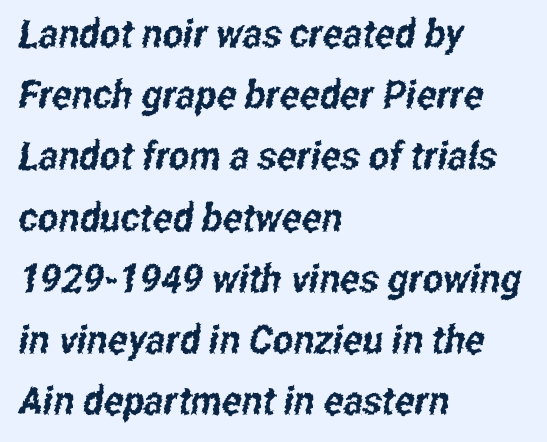
Character widths vary here, with narrow letters taking less room than wide ones. Interline gaps are of average width in this sample. Teacher's note: observe the even left margin — that is flush-left alignment. This sample uses plain, unmodified letter spacing. Check where the strokes stop: nothing finishes them off — pure sans.
